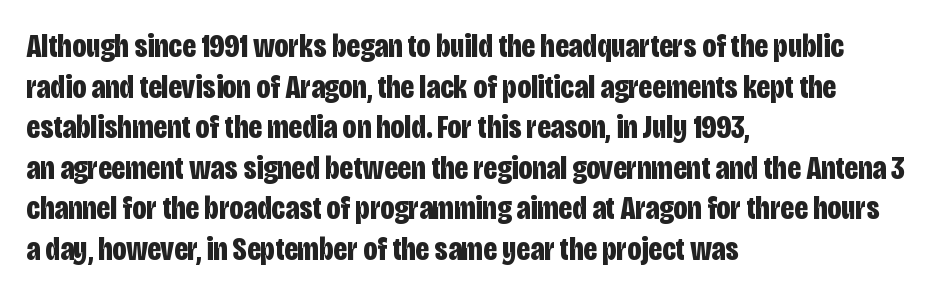
Tracking here is standard; glyphs follow each other at the usual distance. Check where the strokes stop: nothing finishes them off — pure sans. Here the designer chose a conventional face with non-uniform glyph widths. The font's upright variant was chosen for this text. Line beginnings align vertically; line endings do not.
